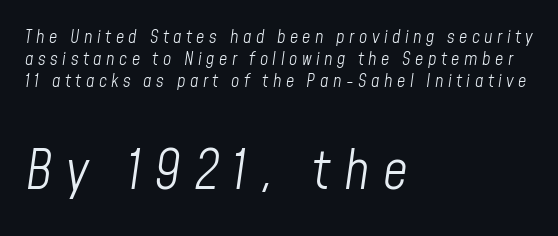
The emphasis by scale lands on block number two, below. No extra ink here — the face is not bold. These lines were composed using italics. Note the varied advance widths — an 'i' is clearly narrower than an 'm'. Anything drawn beneath the words? Only blank space.
